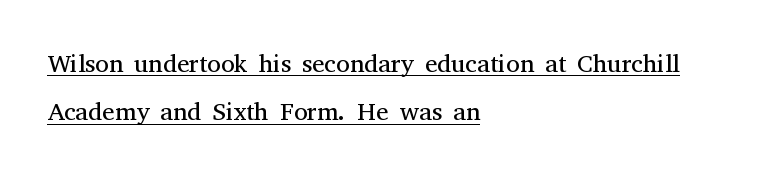
Q: Is the text bold? A: No.
Q: Is the text italic (slanted)? A: No, it is upright.
Q: Is the text underlined? A: Yes.
Q: How is the paragraph aligned? A: Left-aligned.
Q: Is the spacing between letters normal or unusually wide? A: Normal.
Q: Is the spacing between lines tight, normal or loose? A: Loose.
